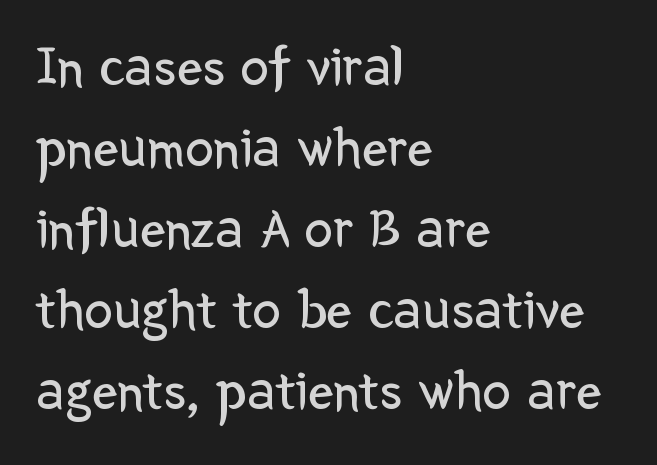
{"serif": "no", "italic": "no", "bold": "no", "weight": "regular", "width": "normal", "stroke_contrast": "low", "x_height": "medium", "monospaced": "no", "underline": "no", "align": "left", "line_spacing": "normal", "line_spacing_ratio": 1.42, "letter_spacing": "normal", "letter_spacing_em": 0.0, "glyph_px": 57}
